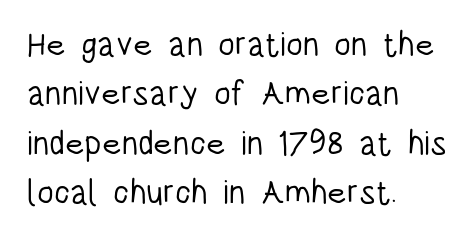
{"serif": "no", "italic": "no", "bold": "no", "weight": "light", "width": "condensed", "stroke_contrast": "low", "x_height": "large", "monospaced": "no", "underline": "no", "align": "left", "line_spacing": "normal", "line_spacing_ratio": 1.45, "letter_spacing": "normal", "letter_spacing_em": 0.0, "glyph_px": 34}
